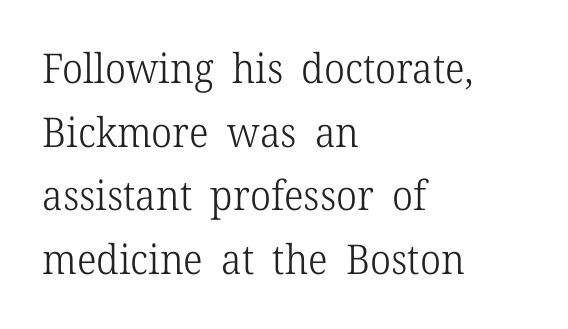
Caption: multi-line text, flush left, ragged right. Stroke terminals: seriffed. The strokes carry an ordinary text weight at most. Here the glyphs are tracked normally, forming tight word shapes.
